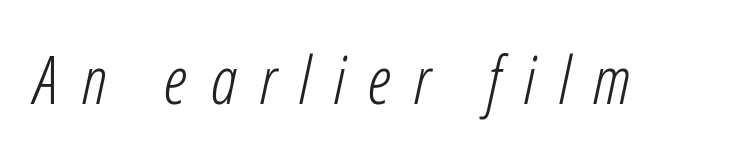
Q: Is the text bold? A: No.
Q: Is the text italic (slanted)? A: Yes, it leans right by about 12 degrees.
Q: Is the text underlined? A: No.
Q: Is the spacing between letters normal or unusually wide? A: Unusually wide.
Q: Width (condensed, normal, or wide)? A: Condensed.
Q: Stroke contrast? A: Low.
Q: x-height? A: Medium.
Q: Monospaced? A: No.
